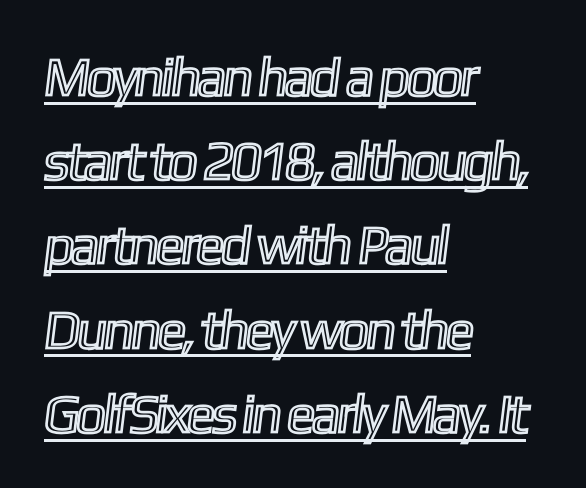
Q: Is the text underlined? A: Yes.
Q: How is the paragraph aligned? A: Left-aligned.
Q: Is the spacing between letters normal or unusually wide? A: Normal.
Q: Is the spacing between lines tight, normal or loose? A: Normal.
Q: Width (condensed, normal, or wide)? A: Condensed.
Q: x-height? A: Medium.
Q: Monospaced? A: No.
